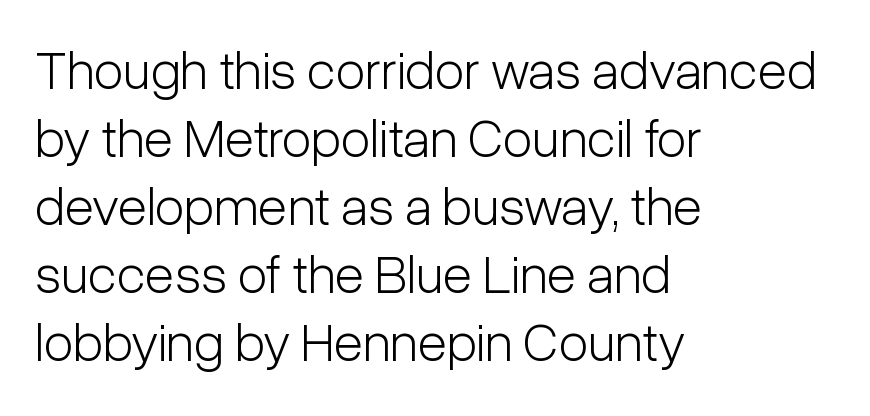
Q: Is the text bold? A: No.
Q: Is the text italic (slanted)? A: No, it is upright.
Q: Is the typeface a serif or a sans-serif typeface? A: Sans-serif.
Q: Is the text underlined? A: No.
Q: How is the paragraph aligned? A: Left-aligned.
Q: Is the spacing between letters normal or unusually wide? A: Normal.
Q: Is the spacing between lines tight, normal or loose? A: Normal.
Q: Width (condensed, normal, or wide)? A: Condensed.
Q: Stroke contrast? A: Low.
Q: x-height? A: Medium.
Q: Monospaced? A: No.
